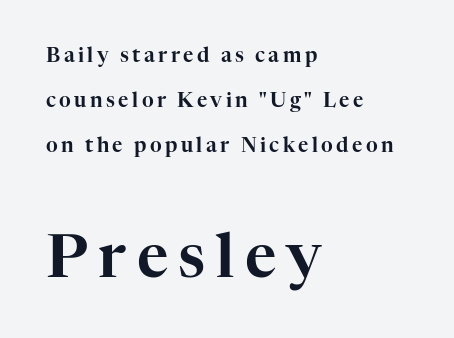
Think of a printed novel: that variable character pitch is what you see here. Does the copy run flush right? No — it runs flush left. Look at the bottom of the vertical strokes: they flare into serifs here. Bigger letters appear in the bottom chunk; the top chunk is reduced. Notice the wide empty band between every row — that's loose leading. The space beneath each line is pristine and unruled.
